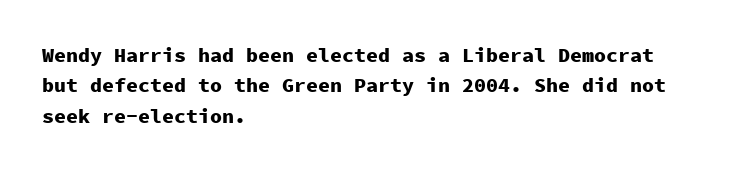
{"italic": "no", "bold": "yes", "underline": "no", "align": "left", "line_spacing": "normal", "line_spacing_ratio": 1.52, "letter_spacing": "normal", "letter_spacing_em": 0.0, "glyph_px": 20}
